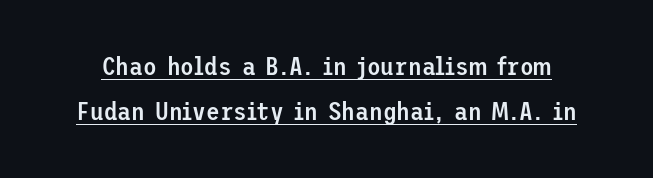
Q: Is the text bold? A: Semi-bold.
Q: Is the text italic (slanted)? A: No, it is upright.
Q: Is the text underlined? A: Yes.
Q: Is the spacing between letters normal or unusually wide? A: Normal.
